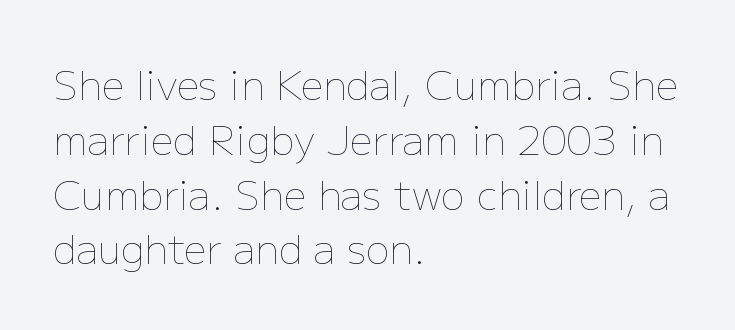
Q: Is the text bold? A: No.
Q: Is the text italic (slanted)? A: No, it is upright.
Q: Is the text underlined? A: No.
Q: How is the paragraph aligned? A: Left-aligned.
Q: Is the spacing between letters normal or unusually wide? A: Normal.
Q: Is the spacing between lines tight, normal or loose? A: Normal.
Q: Width (condensed, normal, or wide)? A: Normal.
Q: Stroke contrast? A: Low.
Q: x-height? A: Medium.
Q: Monospaced? A: No.
